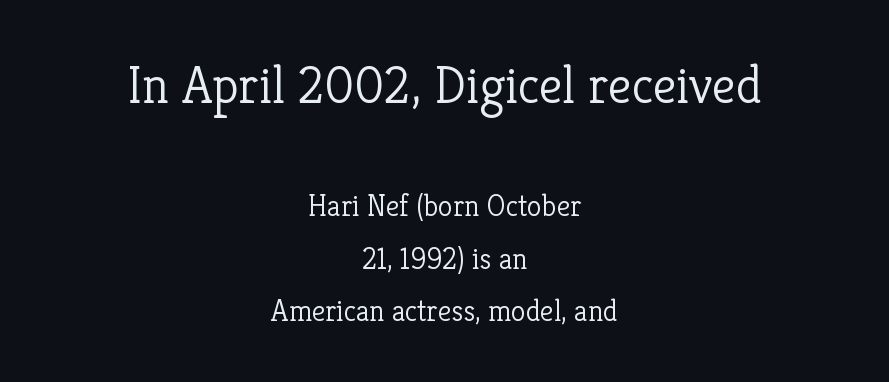
The image shows 53 px light serif type, upright; set centered, line spacing 1.75x, normal letter spacing, not underlined; the first (top) block is 1.77x larger; low stroke contrast and a medium x-height.
